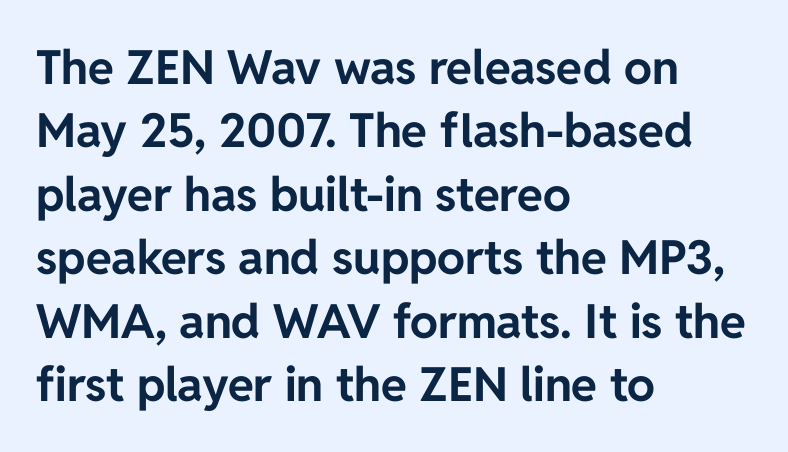
The image shows 47 px bold sans-serif type, upright; set left-aligned, normal line spacing (1.35x), normal letter spacing, not underlined; low stroke contrast and a medium x-height.
